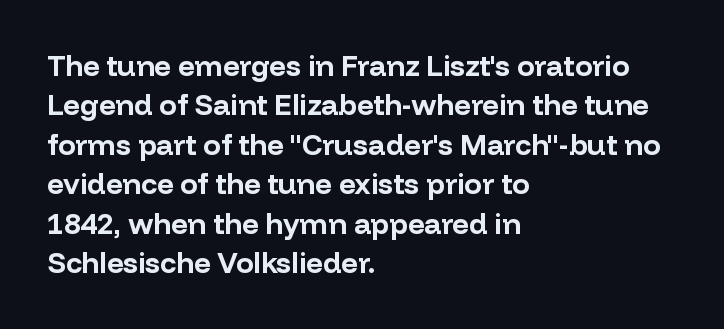
The image shows 29 px bold sans-serif type, upright; set left-aligned, normal line spacing (1.36x), normal letter spacing, not underlined; low stroke contrast and a medium x-height.
